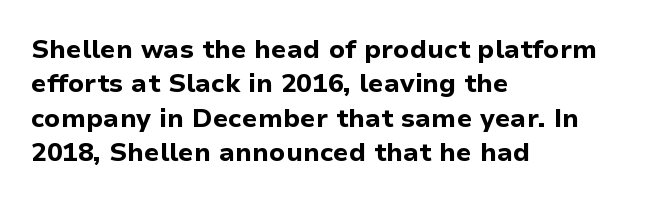
{"italic": "no", "bold": "yes", "underline": "no", "align": "left", "line_spacing": "normal", "line_spacing_ratio": 1.32, "letter_spacing": "normal", "letter_spacing_em": 0.0, "glyph_px": 26}
